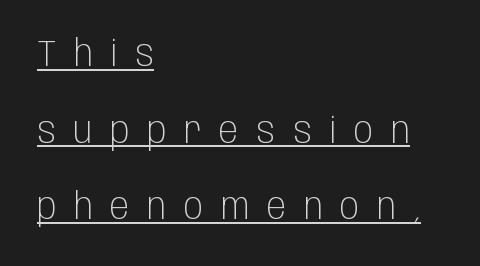
{"serif": "no", "italic": "no", "bold": "no", "weight": "light", "width": "condensed", "stroke_contrast": "low", "x_height": "large", "monospaced": "no", "underline": "yes", "align": "left", "line_spacing": "loose", "line_spacing_ratio": 2.13, "letter_spacing": "wide", "letter_spacing_em": 0.49, "glyph_px": 36}
